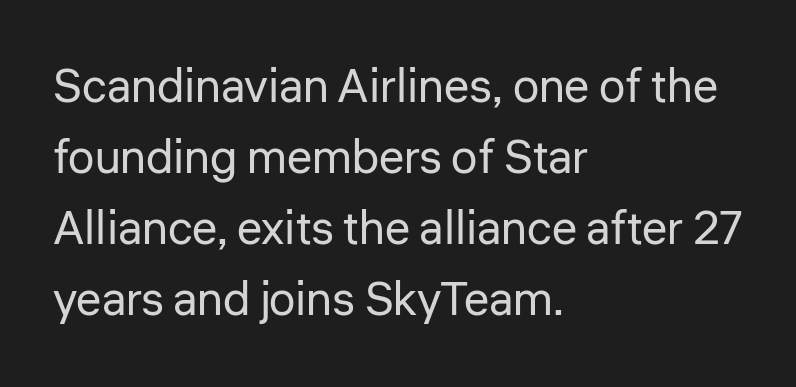
The image shows 47 px regular-weight sans-serif type, upright; set left-aligned, normal line spacing (1.51x), normal letter spacing, not underlined; low stroke contrast and a medium x-height.
